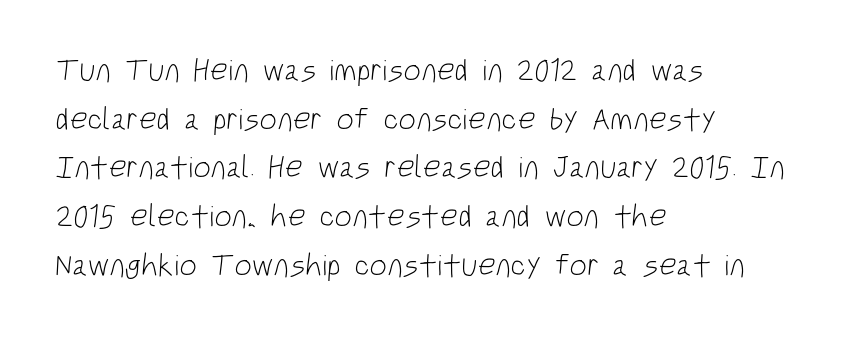
The image shows 31 px light, condensed sans-serif type; set left-aligned, normal line spacing (1.57x), normal letter spacing, not underlined; low stroke contrast and a large x-height.
